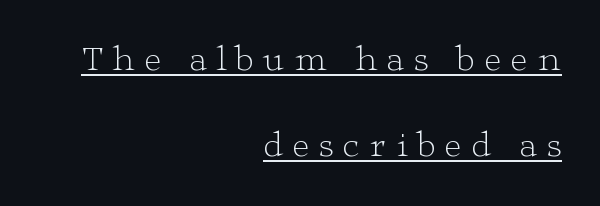
{"serif": "yes", "italic": "no", "bold": "no", "weight": "light", "width": "wide", "stroke_contrast": "low", "x_height": "medium", "monospaced": "no", "underline": "yes", "align": "right", "line_spacing": "loose", "line_spacing_ratio": 2.39, "letter_spacing": "wide", "letter_spacing_em": 0.27, "glyph_px": 36}
